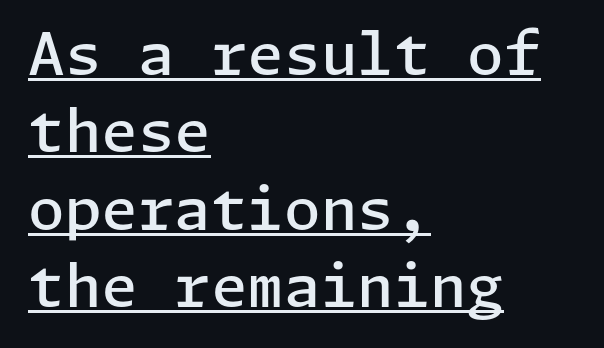
Each new line begins a customary step beneath the previous one. The letterforms sit shoulder to shoulder at normal distance. On the weight axis this lands at semibold, roughly 600. This rendering features underlined lettering. These lines are composed in type without serifs. Designer's note — italics off, roman on.
